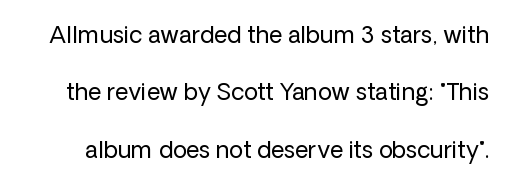
This is roman type, the default non-slanted kind. A typesetter would call this leading open, well beyond the default. Nobody touched the tracking dial on this one. The weight tops out at a normal text grade. Descenders are the only things crossing below the line.
